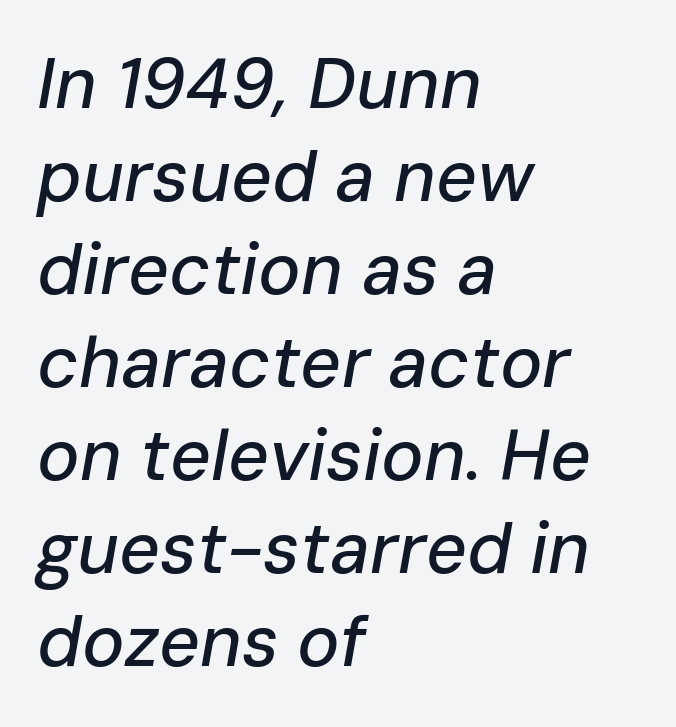
The image shows 71 px text type, italic (leaning right); set left-aligned, normal line spacing (1.31x), normal letter spacing, not underlined; low stroke contrast and a medium x-height.
